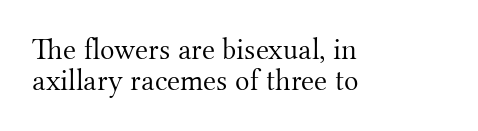
The image shows 30 px light serif type, upright; set left-aligned, tight line spacing (1.04x), normal letter spacing, not underlined; medium stroke contrast and a small x-height.
